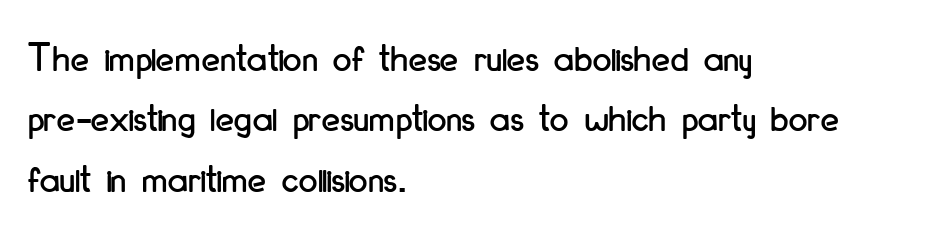
{"serif": "no", "italic": "no", "width": "condensed", "stroke_contrast": "low", "x_height": "small", "monospaced": "no", "underline": "no", "align": "left", "line_spacing": "normal", "line_spacing_ratio": 1.44, "letter_spacing": "normal", "letter_spacing_em": 0.0, "glyph_px": 42}
